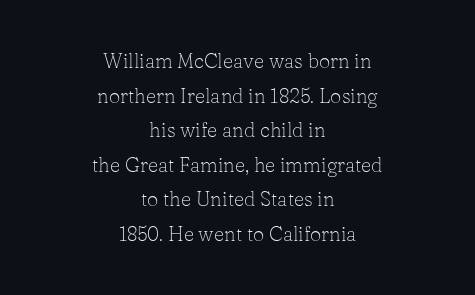
Q: Is the text bold? A: No.
Q: Is the text italic (slanted)? A: No, it is upright.
Q: Is the text underlined? A: No.
Q: How is the paragraph aligned? A: Centered.
Q: Is the spacing between letters normal or unusually wide? A: Normal.
